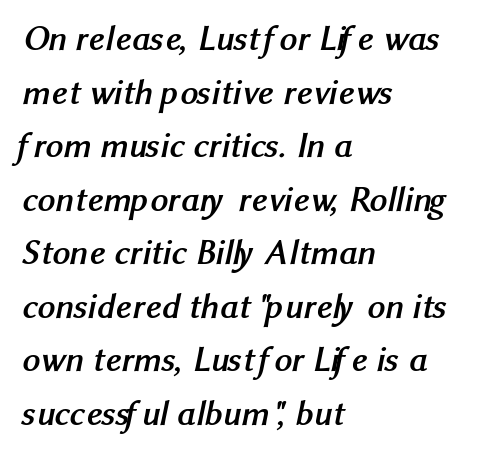
Q: Is the text bold? A: Yes.
Q: Is the typeface a serif or a sans-serif typeface? A: Sans-serif.
Q: Is the text underlined? A: No.
Q: How is the paragraph aligned? A: Left-aligned.
Q: Is the spacing between letters normal or unusually wide? A: Normal.
Q: Is the spacing between lines tight, normal or loose? A: Normal.
Q: Width (condensed, normal, or wide)? A: Normal.
Q: Stroke contrast? A: Medium.
Q: x-height? A: Medium.
Q: Monospaced? A: No.
